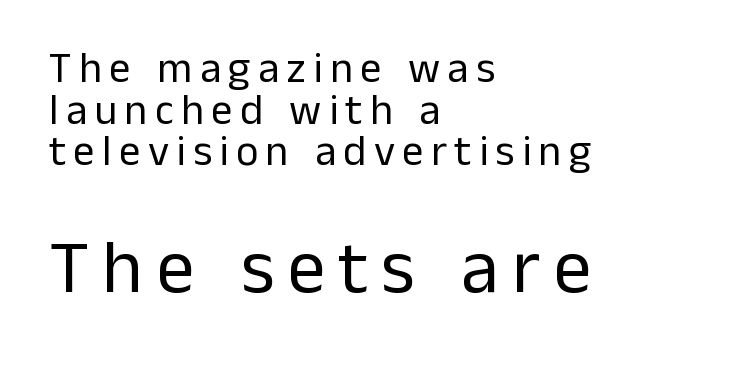
The image shows 76 px regular-weight sans-serif type, upright; set left-aligned, tight line spacing (0.97x), not underlined; the second (bottom) block is 1.77x larger; low stroke contrast and a medium x-height.
